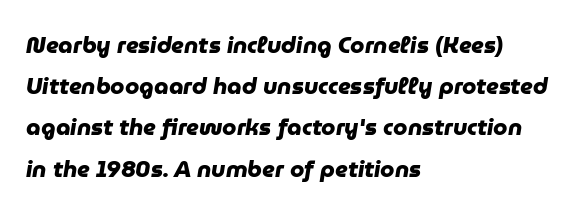
Q: Is the text bold? A: Yes.
Q: Is the text underlined? A: No.
Q: How is the paragraph aligned? A: Left-aligned.
Q: Is the spacing between letters normal or unusually wide? A: Normal.
